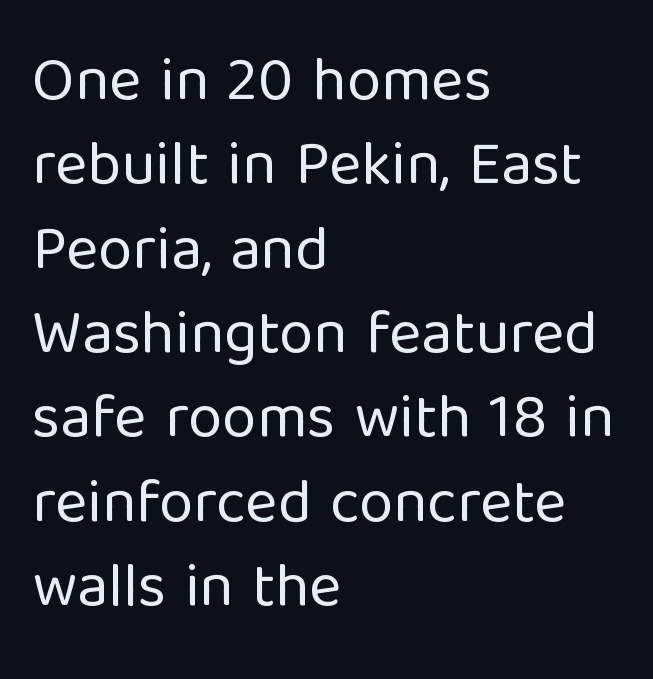
{"serif": "no", "italic": "no", "bold": "no", "weight": "regular", "width": "normal", "stroke_contrast": "low", "x_height": "medium", "monospaced": "no", "underline": "no", "align": "left", "line_spacing": "normal", "line_spacing_ratio": 1.36, "letter_spacing": "normal", "letter_spacing_em": 0.0, "glyph_px": 62}
